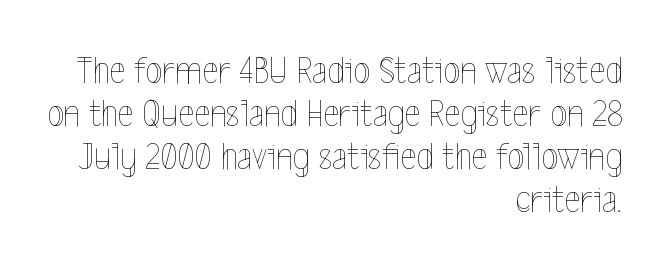
{"italic": "no", "bold": "no", "weight": "thin", "width": "condensed", "x_height": "medium", "monospaced": "no", "underline": "no", "align": "right", "line_spacing": "tight", "line_spacing_ratio": 1.1, "letter_spacing": "normal", "letter_spacing_em": 0.0, "glyph_px": 39}
